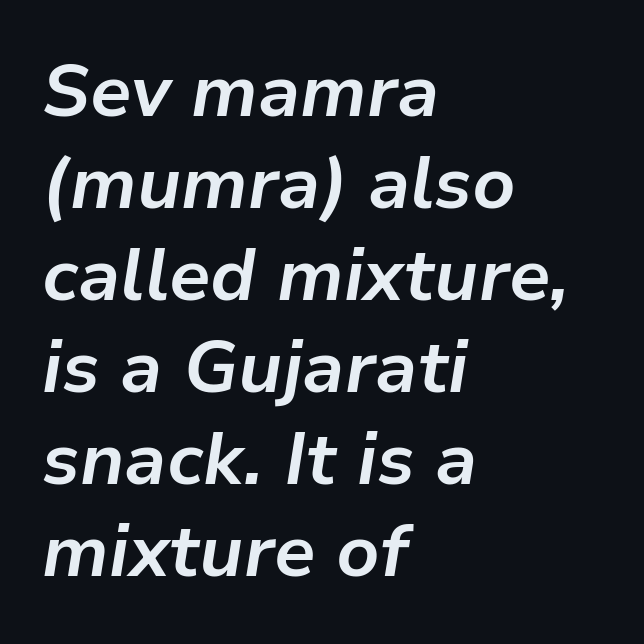
The letters are slanted; this is an italic face. Every letter is thick-stroked: bold, no question. The words here are not underlined. Regarding leading, the lines here are spaced in the standard way. Is the letter spacing exaggerated? No — it looks like the ordinary default.
